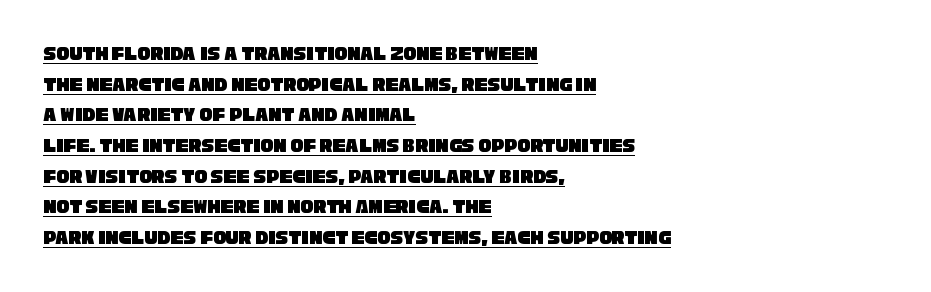
{"underline": "yes", "align": "left", "line_spacing": "normal", "line_spacing_ratio": 1.46, "letter_spacing": "normal", "letter_spacing_em": 0.0, "glyph_px": 21}
